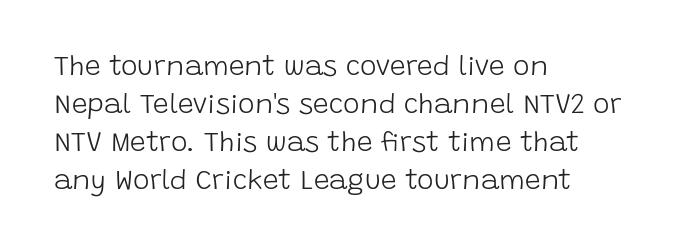
Q: Is the text bold? A: No.
Q: Is the text italic (slanted)? A: No, it is upright.
Q: Is the typeface a serif or a sans-serif typeface? A: Sans-serif.
Q: Is the text underlined? A: No.
Q: How is the paragraph aligned? A: Left-aligned.
Q: Is the spacing between letters normal or unusually wide? A: Normal.
Q: Is the spacing between lines tight, normal or loose? A: Normal.
Q: Width (condensed, normal, or wide)? A: Normal.
Q: Stroke contrast? A: Low.
Q: x-height? A: Large.
Q: Monospaced? A: No.
